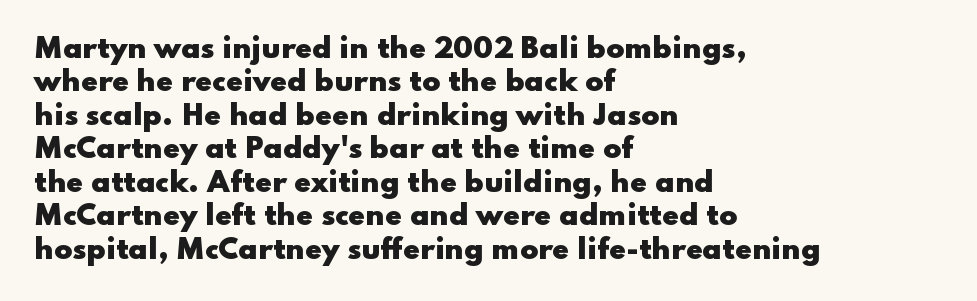
Q: Is the text bold? A: Yes.
Q: Is the text italic (slanted)? A: No, it is upright.
Q: Is the text underlined? A: No.
Q: How is the paragraph aligned? A: Left-aligned.
Q: Is the spacing between letters normal or unusually wide? A: Normal.
